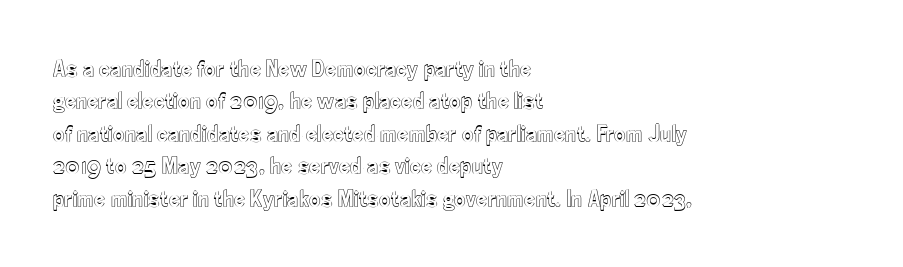
The image shows 25 px text type, upright; set left-aligned, normal line spacing (1.3x), normal letter spacing, not underlined.
